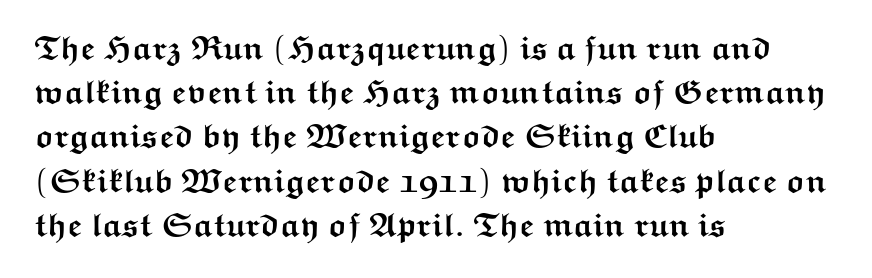
{"serif": "no", "italic": "no", "bold": "yes", "weight": "semibold", "width": "wide", "stroke_contrast": "medium", "x_height": "medium", "monospaced": "no", "underline": "no", "align": "left", "line_spacing": "normal", "line_spacing_ratio": 1.34, "letter_spacing": "normal", "letter_spacing_em": 0.0, "glyph_px": 33}
